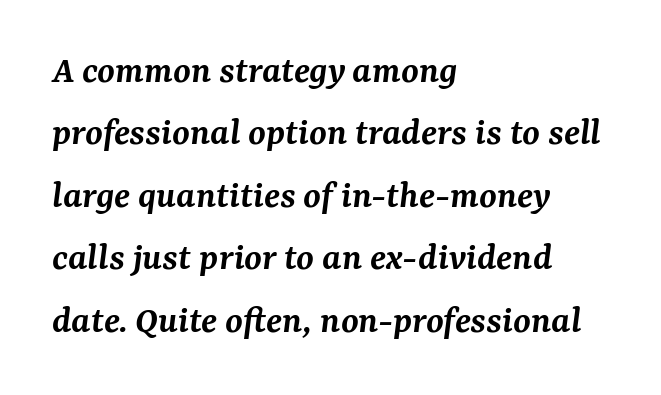
Q: Is the text bold? A: Semi-bold.
Q: Is the text italic (slanted)? A: Yes, it leans right by about 7 degrees.
Q: Is the typeface a serif or a sans-serif typeface? A: Serif.
Q: Is the text underlined? A: No.
Q: How is the paragraph aligned? A: Left-aligned.
Q: Is the spacing between letters normal or unusually wide? A: Normal.
Q: Is the spacing between lines tight, normal or loose? A: Normal.
Q: Width (condensed, normal, or wide)? A: Normal.
Q: Stroke contrast? A: Medium.
Q: x-height? A: Medium.
Q: Monospaced? A: No.
